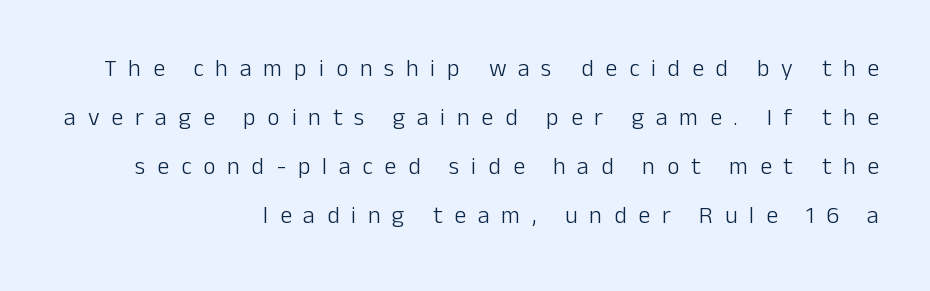
{"italic": "no", "bold": "no", "underline": "no", "align": "right", "line_spacing": "loose", "line_spacing_ratio": 2.04, "letter_spacing": "wide", "letter_spacing_em": 0.49, "glyph_px": 24}
